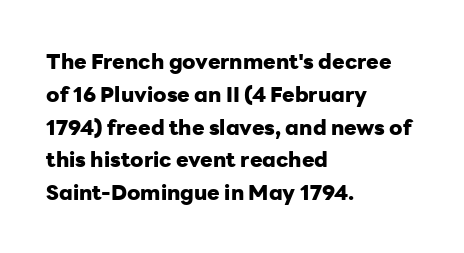
Q: Is the text bold? A: Yes.
Q: Is the text italic (slanted)? A: No, it is upright.
Q: Is the text underlined? A: No.
Q: How is the paragraph aligned? A: Left-aligned.
Q: Is the spacing between letters normal or unusually wide? A: Normal.
Q: Is the spacing between lines tight, normal or loose? A: Normal.
